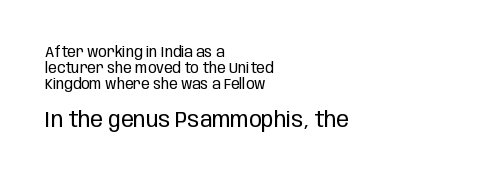
The zone under the glyphs is completely vacant. It's the straight-up-and-down kind of type. Notice how descenders almost collide with the ascenders below — that's tight leading. The letterforms sit shoulder to shoulder at normal distance. Teacher's note: observe the even left margin — that is flush-left alignment.
